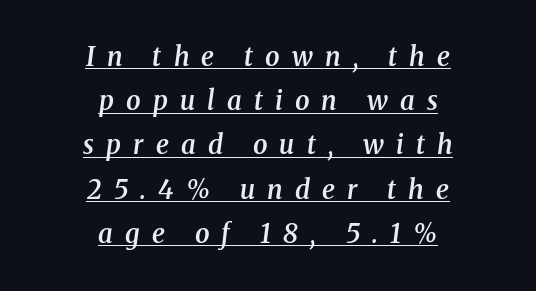
The image shows 26 px text type, italic (leaning right); set centered, normal line spacing (1.7x), unusually wide letter spacing (+0.47 em), underlined.
